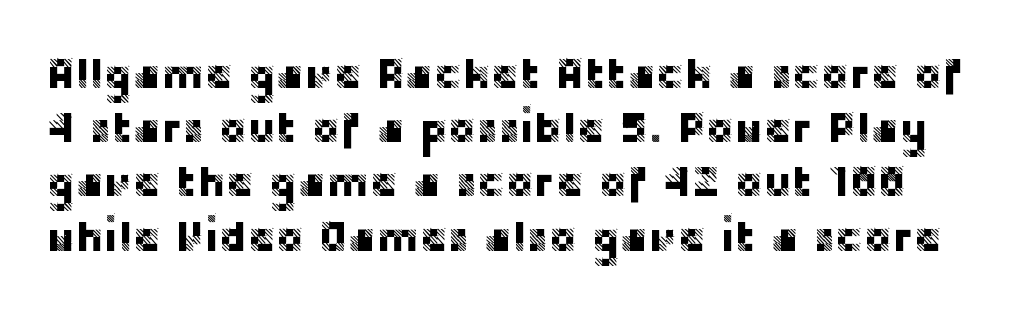
A typesetter would label this face a sans. This is the regular roman posture of the typeface. This sample has the flowing, uneven cadence of proportional lettering. The glyphs are unaccompanied by any horizontal stroke below them.
